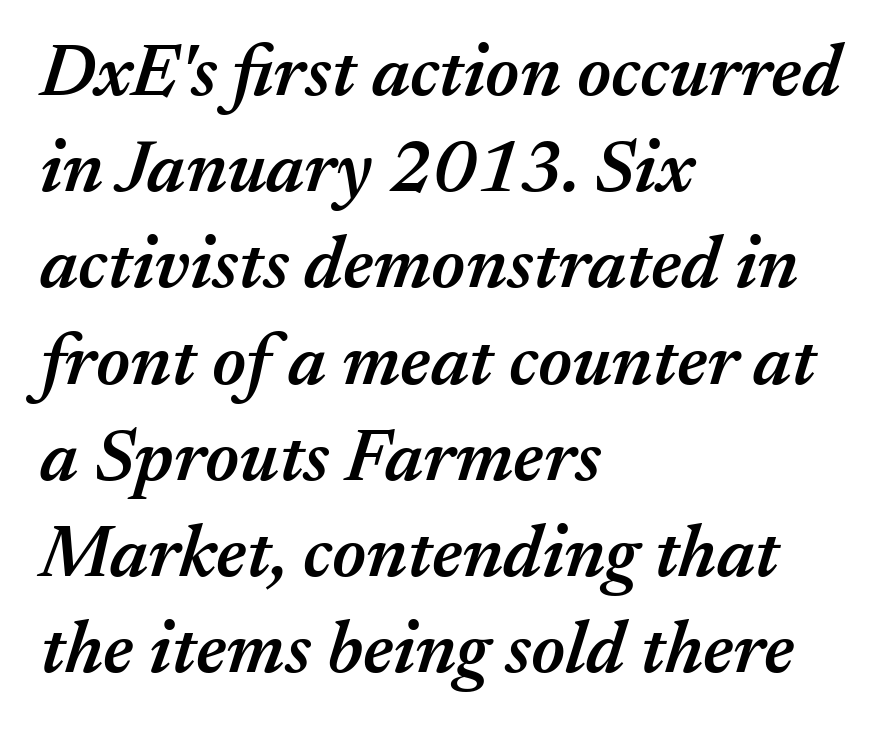
{"italic": "yes", "lean": "right", "slant_degrees": 17, "bold": "semi", "weight": "semibold", "width": "normal", "stroke_contrast": "medium", "x_height": "medium", "monospaced": "no", "underline": "no", "align": "left", "line_spacing": "normal", "line_spacing_ratio": 1.3, "letter_spacing": "normal", "letter_spacing_em": 0.0, "glyph_px": 74}
